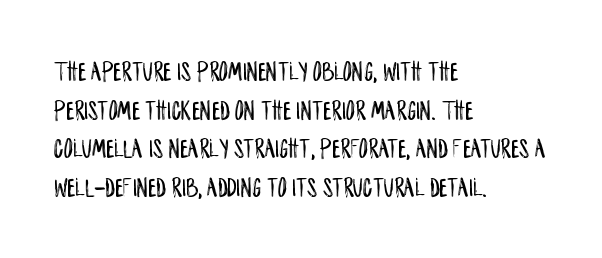
Horizontal alignment here is leftward, the default for most running prose. Check under the words: just untouched page. If you measured baseline to baseline, you'd find a middling distance. Characters remain perfectly vertical along every line.
